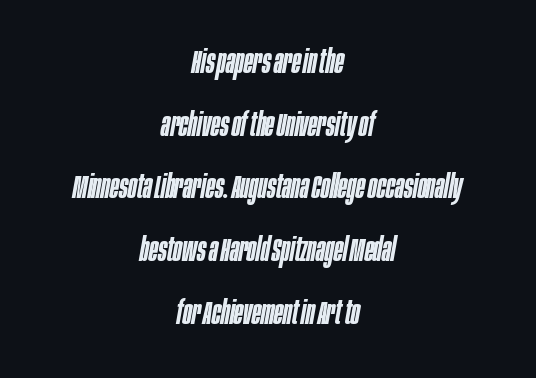
Yep, that's italic — everything's leaning. The whitespace from short lines is split evenly between both sides. The letters advance in unequal steps, a hallmark of proportional type. These lines carry some extra weight — a demibold, not a full bold. Inter-character spacing is left at the font's built-in metrics. Descenders hang freely into open space.
